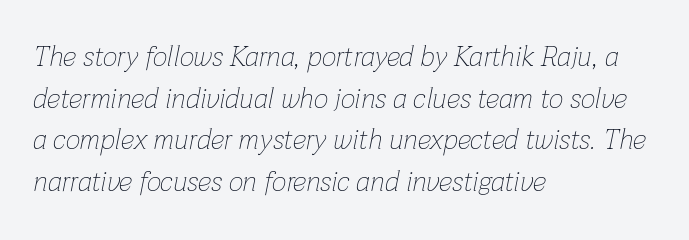
The image shows 28 px thin type, italic (leaning right); set left-aligned, normal line spacing (1.49x), normal letter spacing, not underlined; low stroke contrast and a medium x-height.
